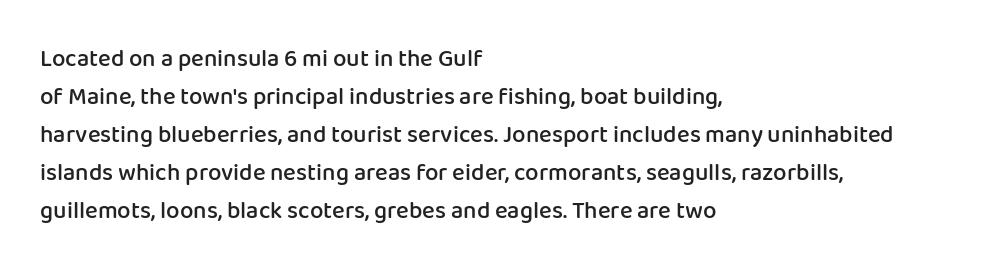
The image shows 24 px text type, upright; set left-aligned, normal line spacing (1.58x), normal letter spacing, not underlined.
